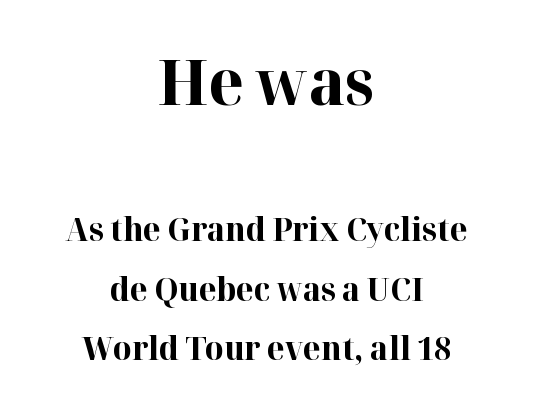
Q: Is the text bold? A: Yes.
Q: Is the text italic (slanted)? A: No, it is upright.
Q: Is the typeface a serif or a sans-serif typeface? A: Serif.
Q: Is the text underlined? A: No.
Q: How is the paragraph aligned? A: Centered.
Q: Is the spacing between letters normal or unusually wide? A: Normal.
Q: Which block of text is set in a larger size, the first (top) or the second (bottom)? A: The first (top) one.
Q: Width (condensed, normal, or wide)? A: Normal.
Q: Stroke contrast? A: High.
Q: x-height? A: Medium.
Q: Monospaced? A: No.
